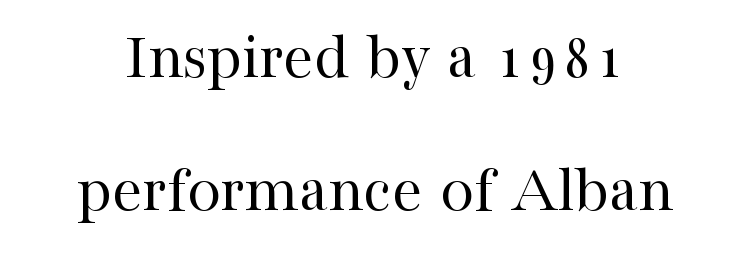
The image shows 68 px regular-weight serif type, upright; set loose line spacing (1.95x), normal letter spacing, not underlined; high stroke contrast and a medium x-height.
